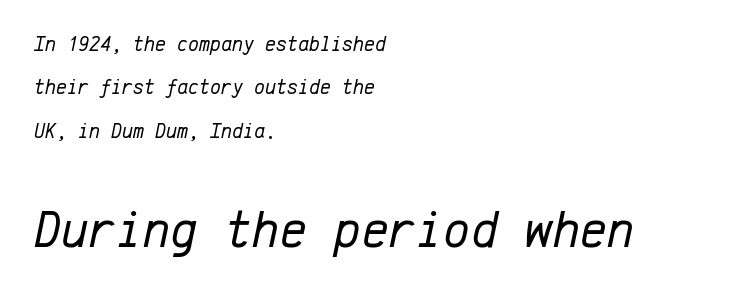
{"italic": "yes", "lean": "right", "slant_degrees": 12, "bold": "no", "weight": "regular", "width": "normal", "stroke_contrast": "low", "x_height": "medium", "monospaced": "yes", "underline": "no", "align": "left", "line_spacing": "loose", "line_spacing_ratio": 2.06, "letter_spacing": "normal", "letter_spacing_em": 0.0, "larger_block": "second", "size_ratio": 2.48, "glyph_px": 52}
